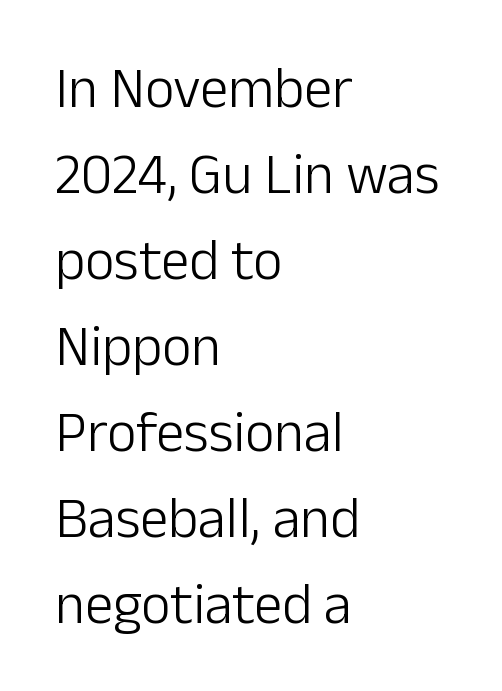
The image shows 57 px light sans-serif type, upright; set left-aligned, normal line spacing (1.51x), normal letter spacing, not underlined; low stroke contrast and a medium x-height.
